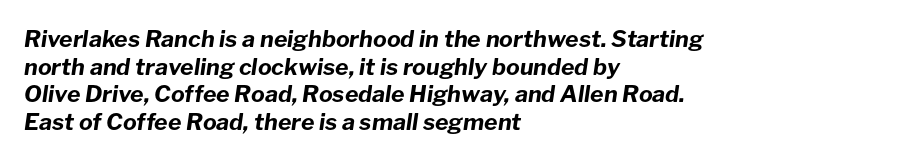
Compared with typical body copy, the letter spacing here is the same. The lines are quadded left. Strong, thick strokes mark this as bold type. The space directly below the letters is spotless.
